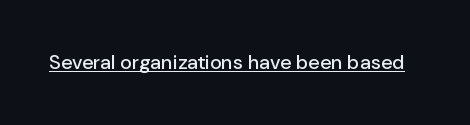
{"italic": "no", "underline": "yes", "letter_spacing": "normal", "letter_spacing_em": 0.0, "glyph_px": 20}
